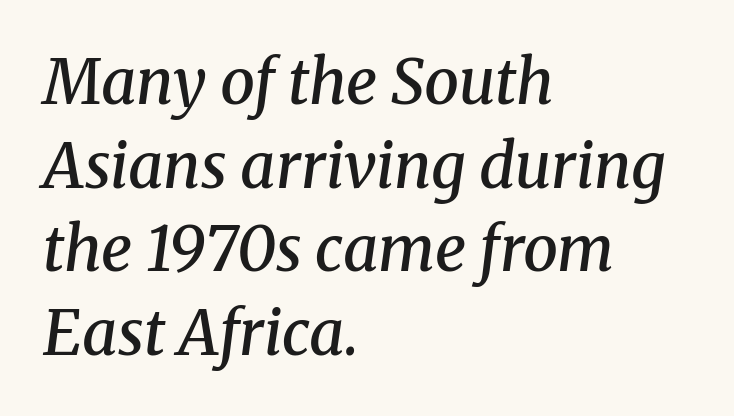
The image shows 62 px semibold serif type, italic (leaning right); set left-aligned, normal line spacing (1.35x), normal letter spacing, not underlined; medium stroke contrast and a medium x-height.
